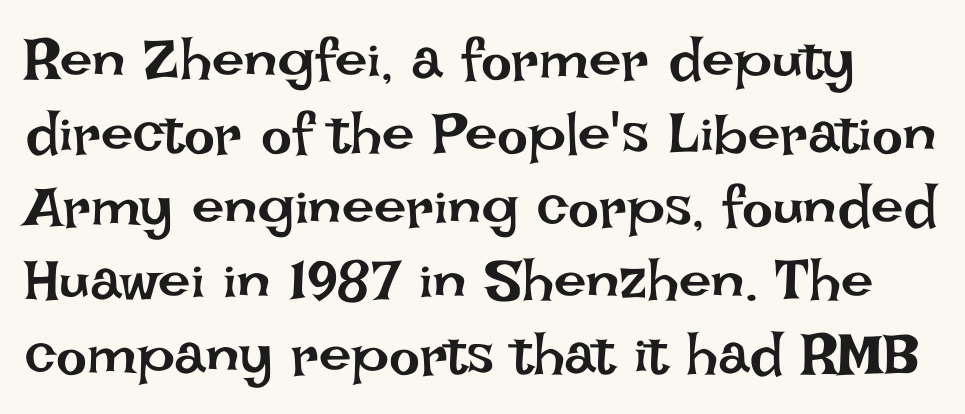
The image shows 58 px regular-weight type, upright; set normal line spacing (1.27x), normal letter spacing, not underlined; low stroke contrast and a large x-height.
